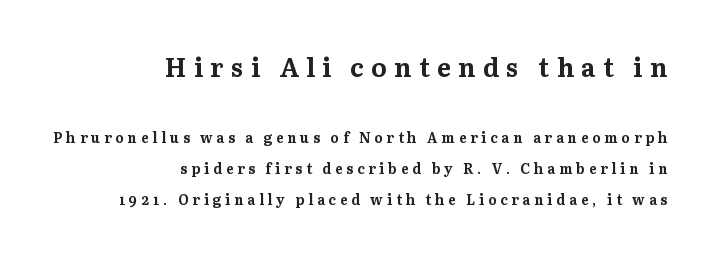
{"italic": "no", "bold": "yes", "underline": "no", "align": "right", "line_spacing": "loose", "line_spacing_ratio": 2.18, "letter_spacing": "wide", "letter_spacing_em": 0.28, "larger_block": "first", "size_ratio": 1.86, "glyph_px": 26}
